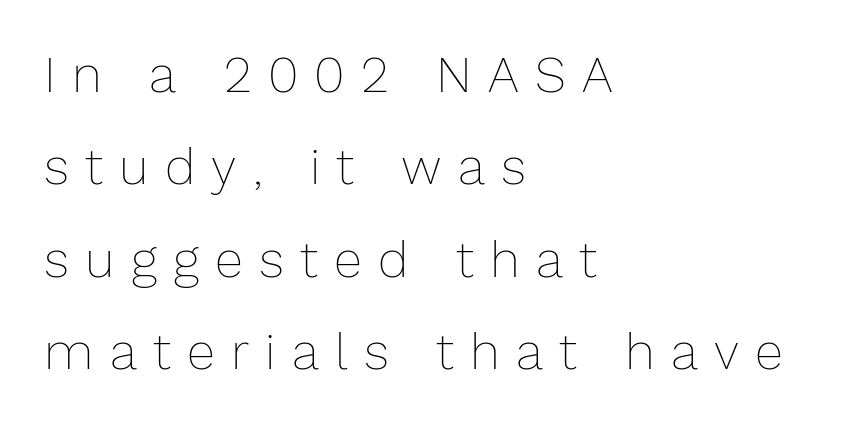
Q: Is the text bold? A: No.
Q: Is the text italic (slanted)? A: No, it is upright.
Q: Is the text underlined? A: No.
Q: How is the paragraph aligned? A: Left-aligned.
Q: Is the spacing between letters normal or unusually wide? A: Unusually wide.
Q: Width (condensed, normal, or wide)? A: Normal.
Q: Stroke contrast? A: Low.
Q: x-height? A: Medium.
Q: Monospaced? A: No.
